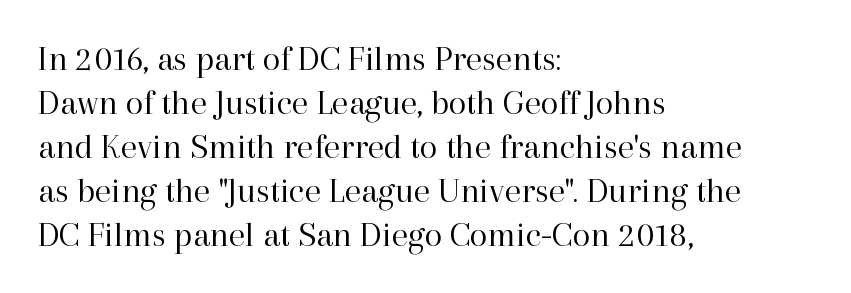
Q: Is the text bold? A: No.
Q: Is the text italic (slanted)? A: No, it is upright.
Q: Is the typeface a serif or a sans-serif typeface? A: Serif.
Q: Is the text underlined? A: No.
Q: How is the paragraph aligned? A: Left-aligned.
Q: Is the spacing between letters normal or unusually wide? A: Normal.
Q: Width (condensed, normal, or wide)? A: Normal.
Q: Stroke contrast? A: High.
Q: x-height? A: Medium.
Q: Monospaced? A: No.
